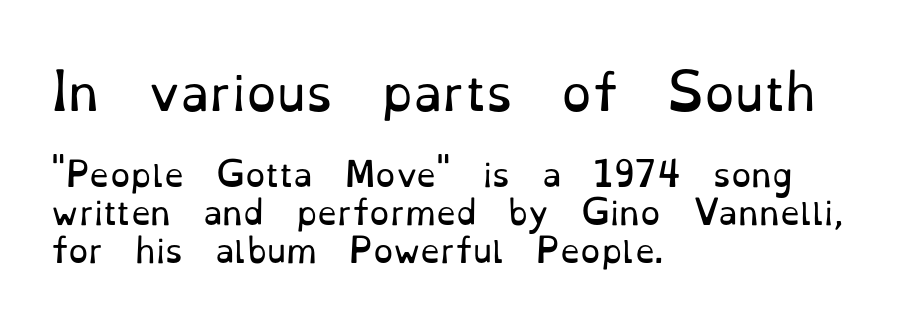
The image shows 48 px regular-weight type, upright; set left-aligned, line spacing 1.19x, normal letter spacing, not underlined; the first (top) block is 1.5x larger; low stroke contrast and a small x-height.
